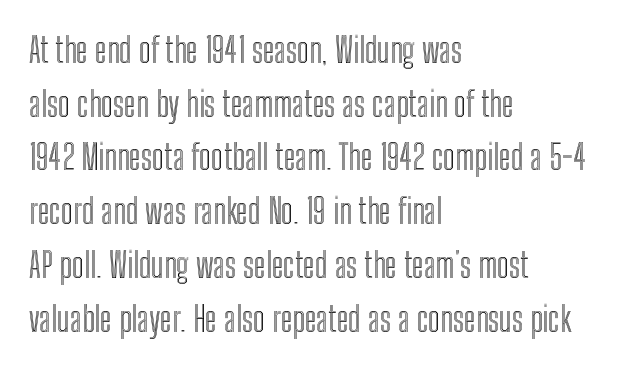
The image shows 34 px condensed type, upright; set left-aligned, normal line spacing (1.58x), normal letter spacing, not underlined; a medium x-height.
